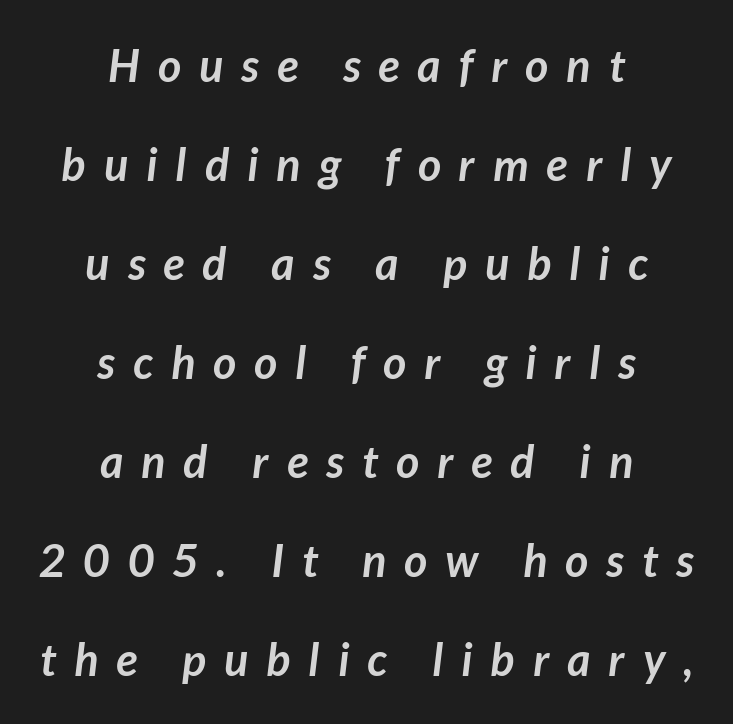
{"serif": "no", "bold": "yes", "weight": "semibold", "width": "normal", "stroke_contrast": "low", "x_height": "medium", "monospaced": "no", "underline": "no", "align": "center", "line_spacing": "loose", "line_spacing_ratio": 2.2, "letter_spacing": "wide", "letter_spacing_em": 0.4, "glyph_px": 45}
